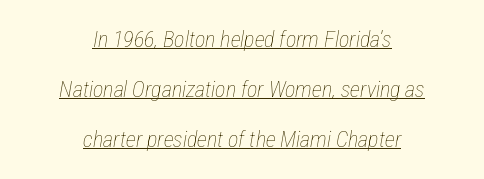
The image shows 22 px text type, italic (leaning right); set centered, loose line spacing (2.27x), normal letter spacing, underlined.
